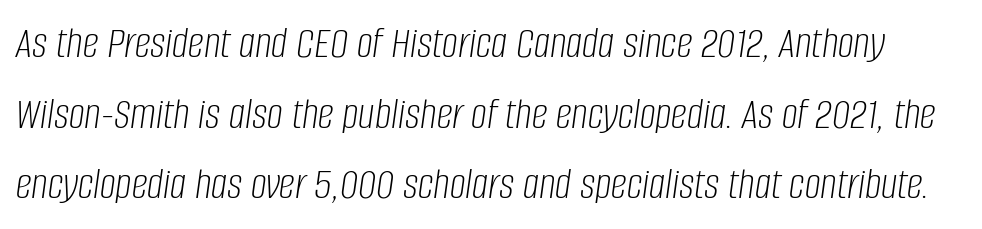
The passage shown is typed in a proportional face where columns would drift. An italicized treatment has been applied to the whole sample. Decoration check: the copy has no underline. The letterforms sit shoulder to shoulder at normal distance.
